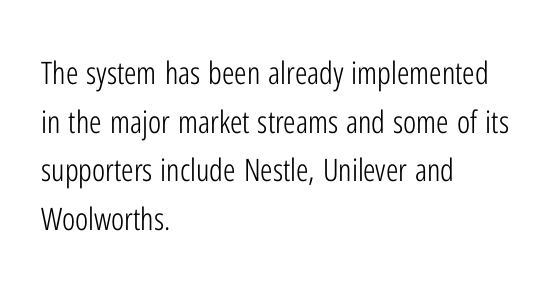
{"serif": "no", "italic": "no", "bold": "no", "weight": "light", "width": "condensed", "stroke_contrast": "low", "x_height": "medium", "monospaced": "no", "underline": "no", "align": "left", "line_spacing": "normal", "line_spacing_ratio": 1.57, "letter_spacing": "normal", "letter_spacing_em": 0.0, "glyph_px": 31}
